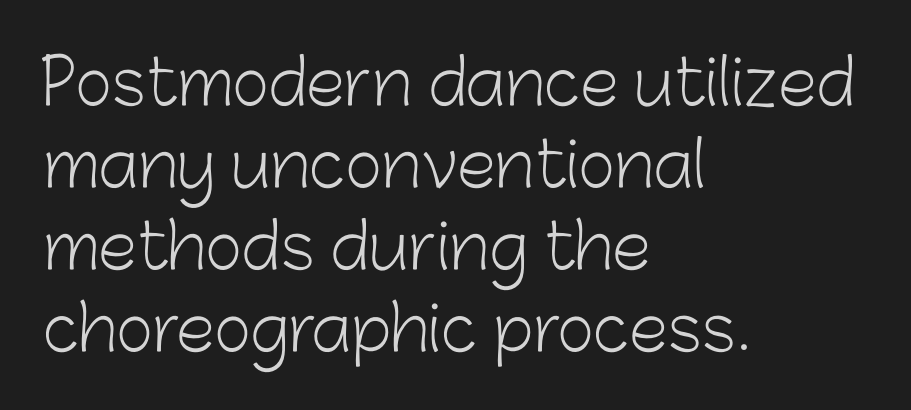
Inter-character spacing is left at the font's built-in metrics. Think of a printed novel: that variable character pitch is what you see here. Vertically, the passage feels balanced, rows spaced as you'd expect. The strokes are not fattened; the text isn't bold. Short and long lines alike share a common starting point at left.
